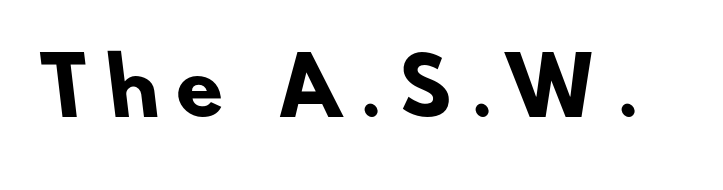
{"serif": "no", "bold": "yes", "weight": "heavy", "width": "normal", "stroke_contrast": "low", "x_height": "small", "monospaced": "no", "underline": "no", "letter_spacing": "wide", "letter_spacing_em": 0.24, "glyph_px": 76}
